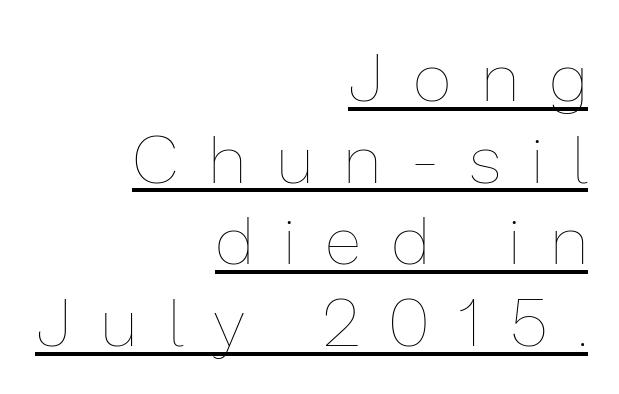
The image shows 67 px thin type, upright; set right-aligned, line spacing 1.22x, unusually wide letter spacing (+0.47 em), underlined; low stroke contrast and a medium x-height.
